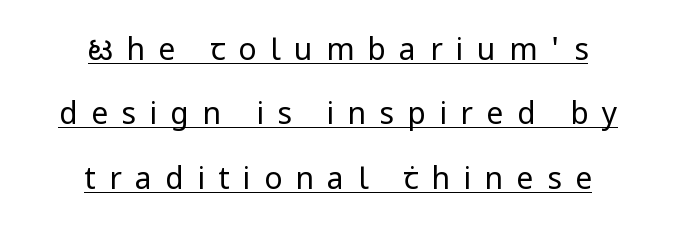
{"serif": "no", "italic": "no", "bold": "no", "weight": "regular", "width": "normal", "stroke_contrast": "low", "x_height": "medium", "monospaced": "no", "underline": "yes", "align": "center", "line_spacing": "loose", "line_spacing_ratio": 2.15, "letter_spacing": "wide", "letter_spacing_em": 0.45, "glyph_px": 30}
